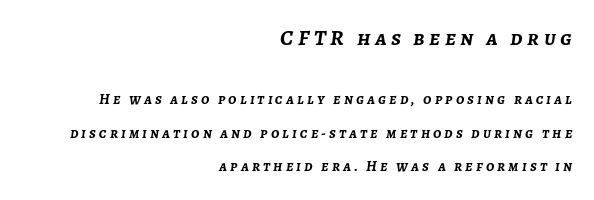
{"italic": "yes", "lean": "right", "slant_degrees": 7, "bold": "yes", "underline": "no", "align": "right", "line_spacing": "loose", "line_spacing_ratio": 2.22, "letter_spacing": "wide", "letter_spacing_em": 0.21, "larger_block": "first", "size_ratio": 1.47, "glyph_px": 22}
